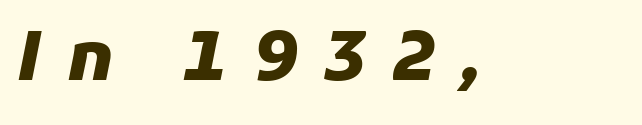
{"italic": "yes", "lean": "right", "slant_degrees": 11, "bold": "yes", "weight": "heavy", "width": "normal", "stroke_contrast": "low", "x_height": "medium", "monospaced": "no", "underline": "no", "letter_spacing": "wide", "letter_spacing_em": 0.39, "glyph_px": 69}
